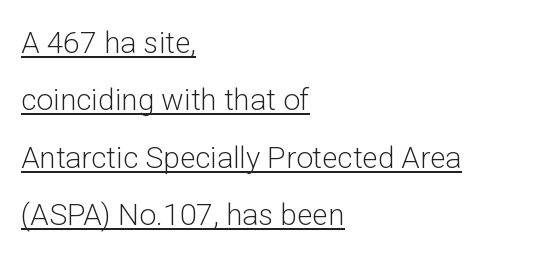
Q: Is the text bold? A: No.
Q: Is the text italic (slanted)? A: No, it is upright.
Q: Is the typeface a serif or a sans-serif typeface? A: Sans-serif.
Q: Is the text underlined? A: Yes.
Q: How is the paragraph aligned? A: Left-aligned.
Q: Is the spacing between letters normal or unusually wide? A: Normal.
Q: Is the spacing between lines tight, normal or loose? A: Loose.
Q: Width (condensed, normal, or wide)? A: Normal.
Q: Stroke contrast? A: Low.
Q: x-height? A: Medium.
Q: Monospaced? A: No.
